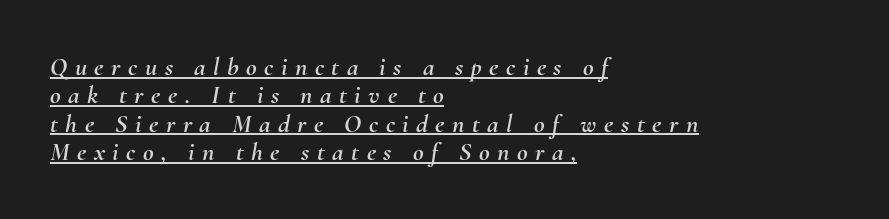
{"italic": "yes", "lean": "right", "slant_degrees": 10, "underline": "yes", "align": "left", "line_spacing": "tight", "line_spacing_ratio": 1.09, "letter_spacing": "wide", "letter_spacing_em": 0.29, "glyph_px": 26}
